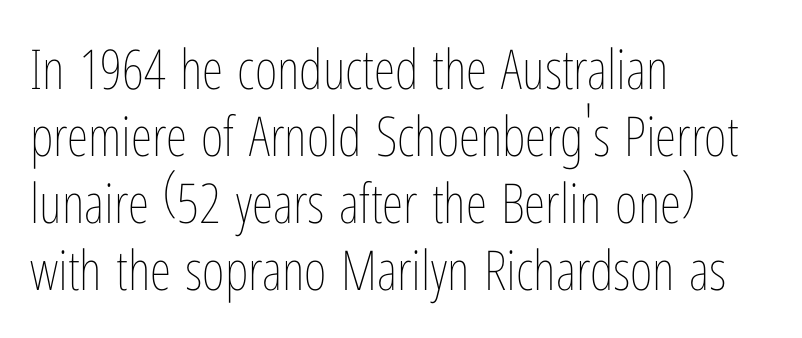
{"italic": "no", "bold": "no", "weight": "thin", "width": "condensed", "stroke_contrast": "low", "x_height": "medium", "monospaced": "no", "underline": "no", "align": "left", "line_spacing_ratio": 1.22, "letter_spacing": "normal", "letter_spacing_em": 0.0, "glyph_px": 55}
